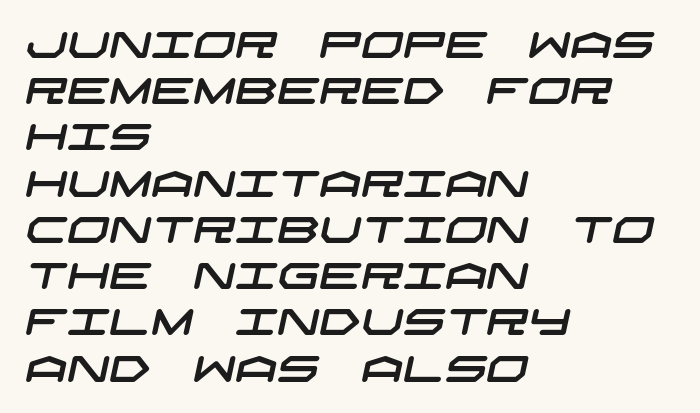
The image shows 37 px wide sans-serif type; set left-aligned, normal line spacing (1.25x), normal letter spacing, not underlined; low stroke contrast and a large x-height.
